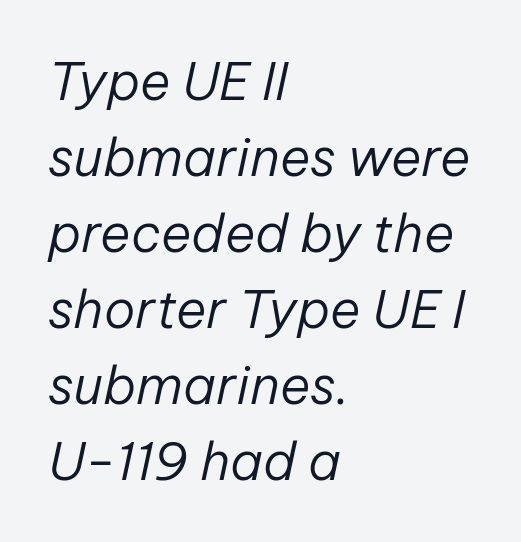
Q: Is the text bold? A: No.
Q: Is the text italic (slanted)? A: Yes, it leans right by about 12 degrees.
Q: Is the text underlined? A: No.
Q: How is the paragraph aligned? A: Left-aligned.
Q: Is the spacing between letters normal or unusually wide? A: Normal.
Q: Is the spacing between lines tight, normal or loose? A: Normal.
Q: Width (condensed, normal, or wide)? A: Normal.
Q: Stroke contrast? A: Low.
Q: x-height? A: Medium.
Q: Monospaced? A: No.
